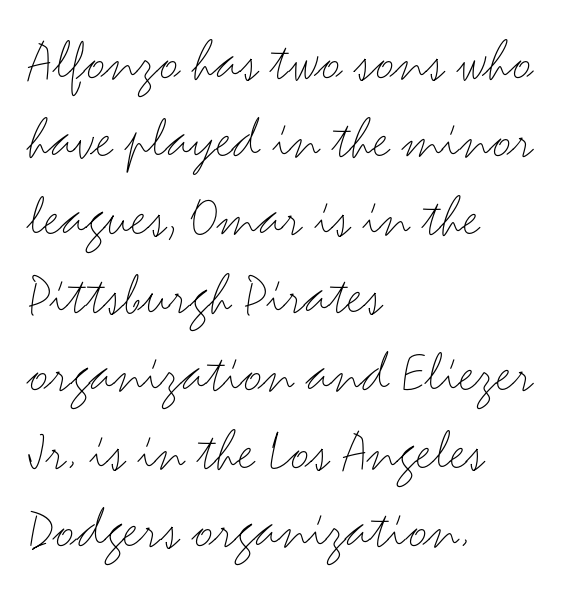
{"serif": "no", "bold": "no", "weight": "light", "width": "wide", "stroke_contrast": "medium", "x_height": "small", "monospaced": "no", "underline": "no", "align": "left", "line_spacing": "normal", "line_spacing_ratio": 1.3, "letter_spacing": "normal", "letter_spacing_em": 0.0, "glyph_px": 60}
